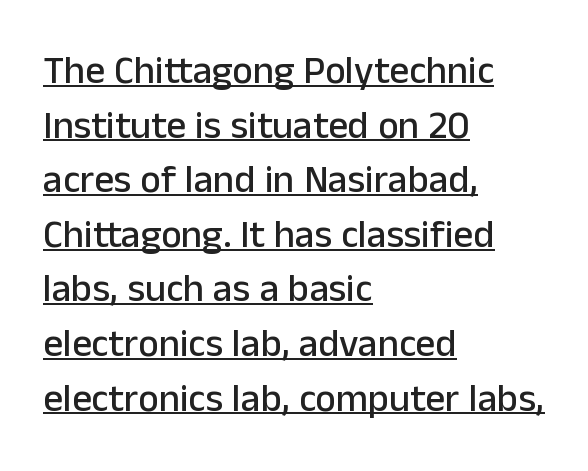
{"serif": "no", "italic": "no", "width": "normal", "stroke_contrast": "low", "x_height": "medium", "monospaced": "no", "underline": "yes", "align": "left", "line_spacing": "normal", "line_spacing_ratio": 1.4, "letter_spacing": "normal", "letter_spacing_em": 0.0, "glyph_px": 39}
